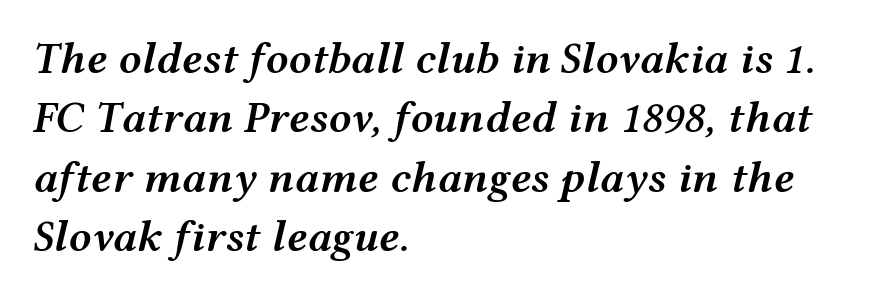
{"italic": "yes", "lean": "right", "slant_degrees": 12, "bold": "semi", "weight": "semibold", "width": "wide", "stroke_contrast": "medium", "x_height": "medium", "monospaced": "no", "underline": "no", "align": "left", "line_spacing": "normal", "line_spacing_ratio": 1.32, "letter_spacing": "normal", "letter_spacing_em": 0.0, "glyph_px": 45}
